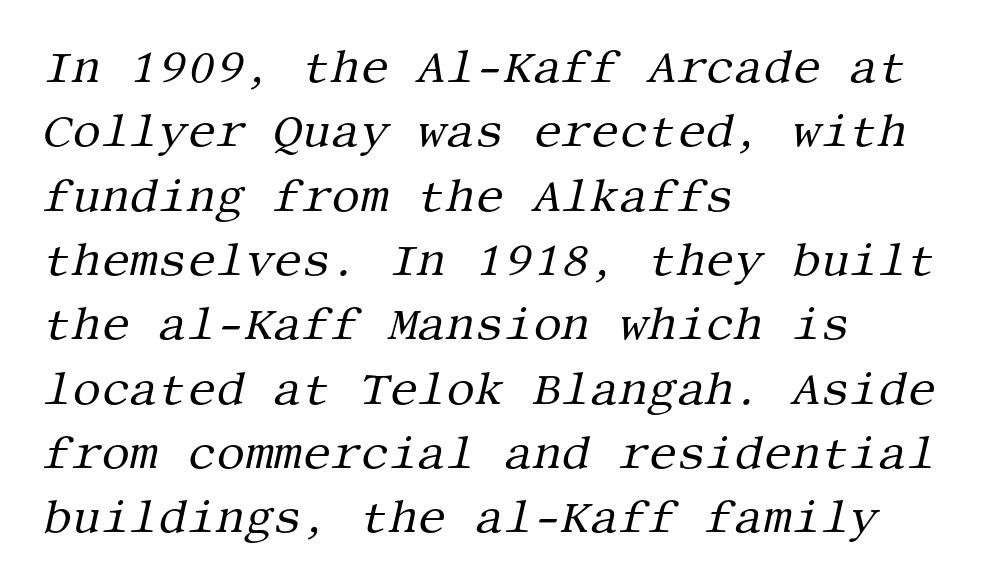
{"serif": "yes", "italic": "yes", "lean": "right", "slant_degrees": 13, "bold": "no", "weight": "regular", "width": "normal", "stroke_contrast": "medium", "x_height": "large", "underline": "no", "align": "left", "line_spacing": "normal", "line_spacing_ratio": 1.43, "letter_spacing": "normal", "letter_spacing_em": 0.0, "glyph_px": 45}
